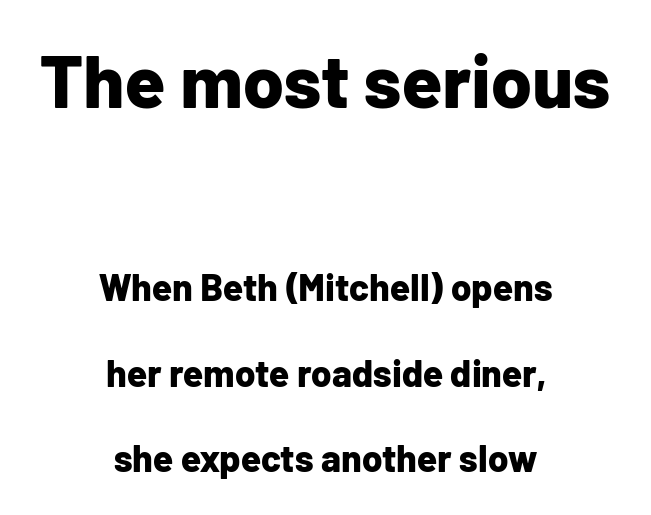
{"serif": "no", "italic": "no", "bold": "yes", "weight": "bold", "width": "normal", "stroke_contrast": "low", "x_height": "medium", "monospaced": "no", "underline": "no", "align": "center", "line_spacing": "loose", "line_spacing_ratio": 2.31, "letter_spacing": "normal", "letter_spacing_em": 0.0, "larger_block": "first", "size_ratio": 2.0, "glyph_px": 74}
